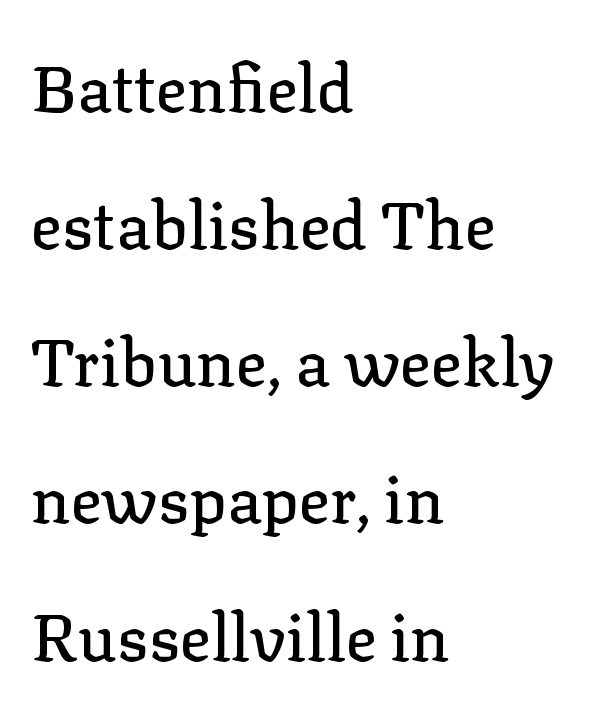
The face used here is rendered with its standard letterfit. Classification — serif. In terms of posture, this sample is upright. The typesetter chose a ragged-right arrangement here. These lines are rendered in a variable-pitch font.
